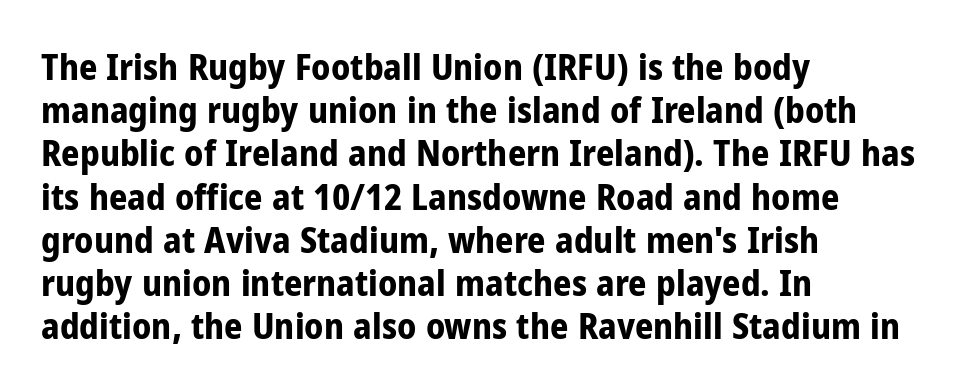
The image shows 36 px bold, condensed sans-serif type, upright; set left-aligned, line spacing 1.2x, normal letter spacing, not underlined; low stroke contrast and a medium x-height.
